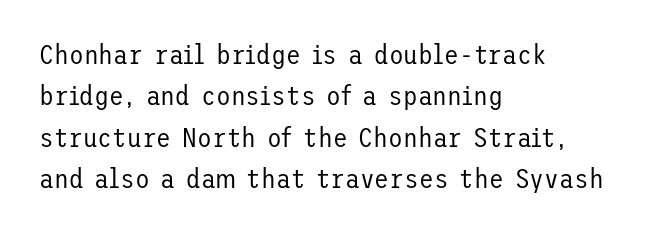
Q: Is the text bold? A: No.
Q: Is the text italic (slanted)? A: No, it is upright.
Q: Is the text underlined? A: No.
Q: How is the paragraph aligned? A: Left-aligned.
Q: Is the spacing between letters normal or unusually wide? A: Normal.
Q: Is the spacing between lines tight, normal or loose? A: Normal.
